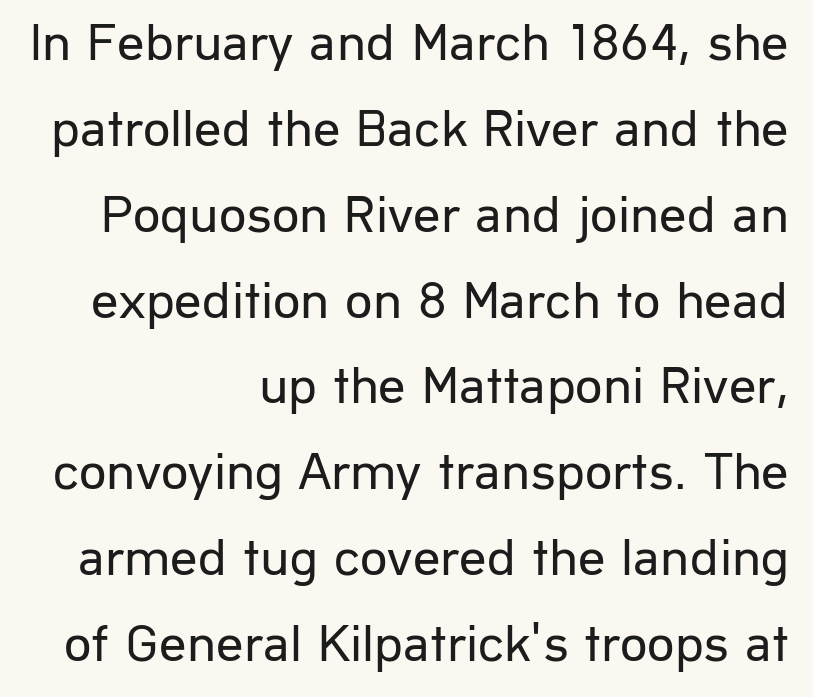
Q: Is the text bold? A: No.
Q: Is the text italic (slanted)? A: No, it is upright.
Q: Is the typeface a serif or a sans-serif typeface? A: Sans-serif.
Q: Is the text underlined? A: No.
Q: How is the paragraph aligned? A: Right-aligned.
Q: Is the spacing between letters normal or unusually wide? A: Normal.
Q: Is the spacing between lines tight, normal or loose? A: Normal.
Q: Width (condensed, normal, or wide)? A: Normal.
Q: Stroke contrast? A: Low.
Q: x-height? A: Medium.
Q: Monospaced? A: No.
